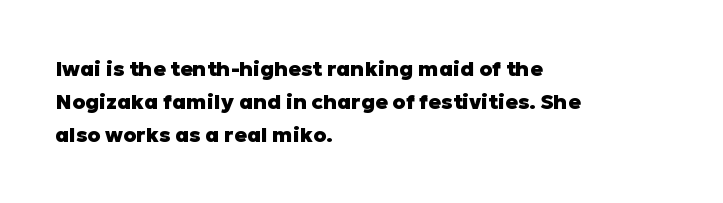
The image shows 21 px bold type, upright; set left-aligned, normal line spacing (1.57x), normal letter spacing, not underlined.
